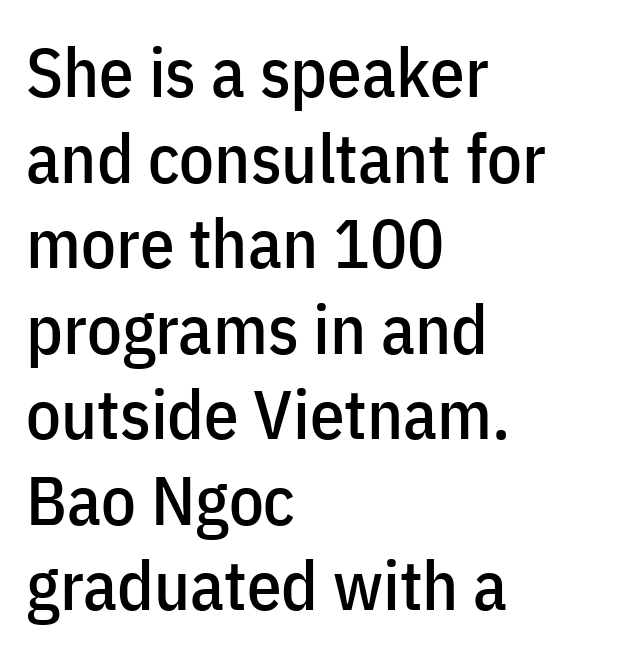
Q: Is the text italic (slanted)? A: No, it is upright.
Q: Is the typeface a serif or a sans-serif typeface? A: Sans-serif.
Q: Is the text underlined? A: No.
Q: How is the paragraph aligned? A: Left-aligned.
Q: Is the spacing between letters normal or unusually wide? A: Normal.
Q: Width (condensed, normal, or wide)? A: Condensed.
Q: Stroke contrast? A: Low.
Q: x-height? A: Medium.
Q: Monospaced? A: No.
